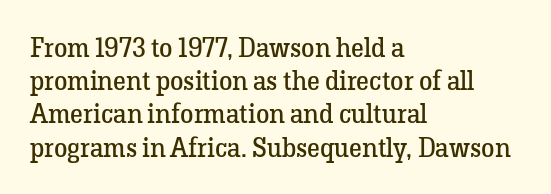
Q: Is the text bold? A: No.
Q: Is the text italic (slanted)? A: No, it is upright.
Q: Is the text underlined? A: No.
Q: How is the paragraph aligned? A: Left-aligned.
Q: Is the spacing between letters normal or unusually wide? A: Normal.
